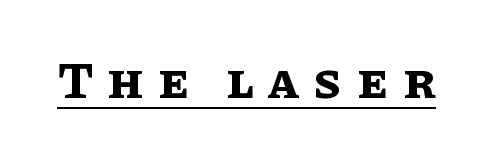
The tracking reads as deliberately expanded to a designer's eye. The rendering uses the underline text-decoration. As a designer I'd log this as weight 700, bold. Varying glyph widths throughout — classic text-font behaviour. No italicization has been applied; the sample stays upright.
